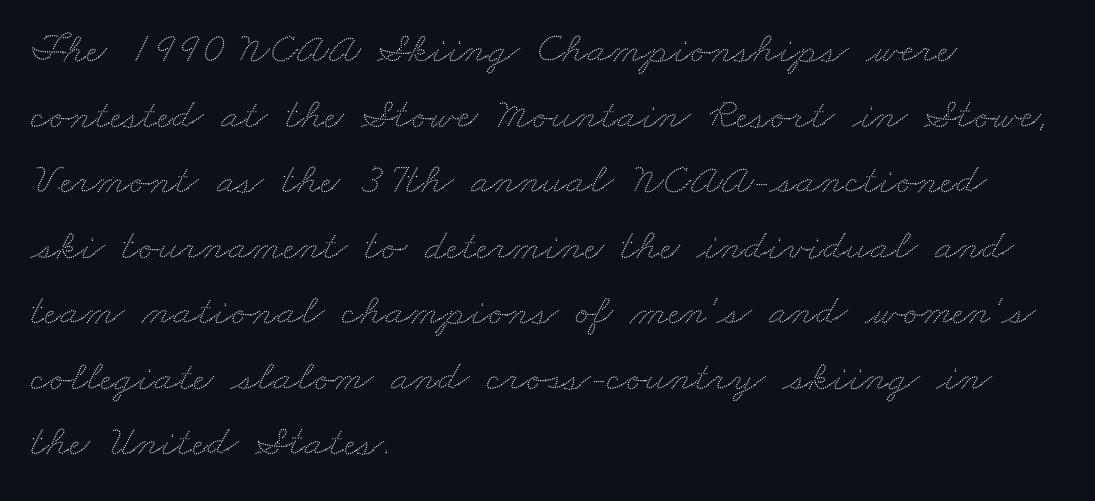
{"width": "wide", "stroke_contrast": "low", "x_height": "small", "monospaced": "no", "underline": "no", "align": "left", "line_spacing": "normal", "line_spacing_ratio": 1.49, "letter_spacing": "normal", "letter_spacing_em": 0.0, "glyph_px": 44}
